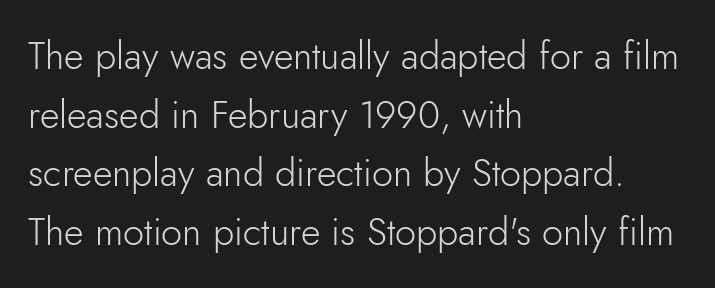
The image shows 38 px light sans-serif type, upright; set left-aligned, normal line spacing (1.54x), normal letter spacing, not underlined; low stroke contrast and a small x-height.
